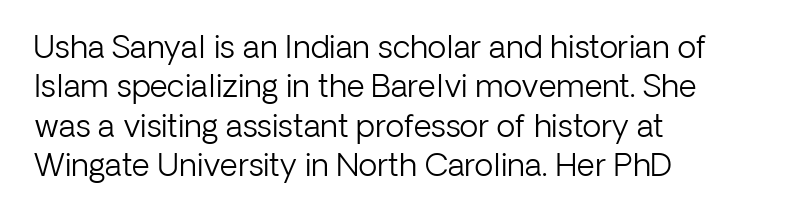
Q: Is the text bold? A: No.
Q: Is the text italic (slanted)? A: No, it is upright.
Q: Is the typeface a serif or a sans-serif typeface? A: Sans-serif.
Q: Is the text underlined? A: No.
Q: How is the paragraph aligned? A: Left-aligned.
Q: Is the spacing between letters normal or unusually wide? A: Normal.
Q: Is the spacing between lines tight, normal or loose? A: Normal.
Q: Width (condensed, normal, or wide)? A: Normal.
Q: Stroke contrast? A: Low.
Q: x-height? A: Medium.
Q: Monospaced? A: No.
